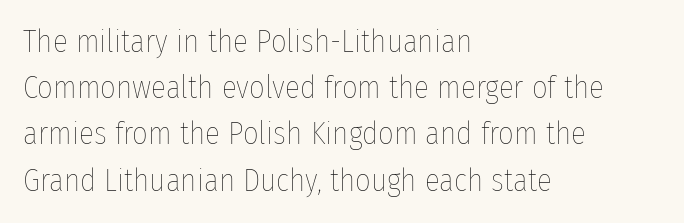
{"italic": "no", "bold": "no", "weight": "thin", "width": "condensed", "stroke_contrast": "low", "x_height": "medium", "monospaced": "no", "underline": "no", "align": "left", "line_spacing": "normal", "line_spacing_ratio": 1.49, "letter_spacing": "normal", "letter_spacing_em": 0.0, "glyph_px": 31}
